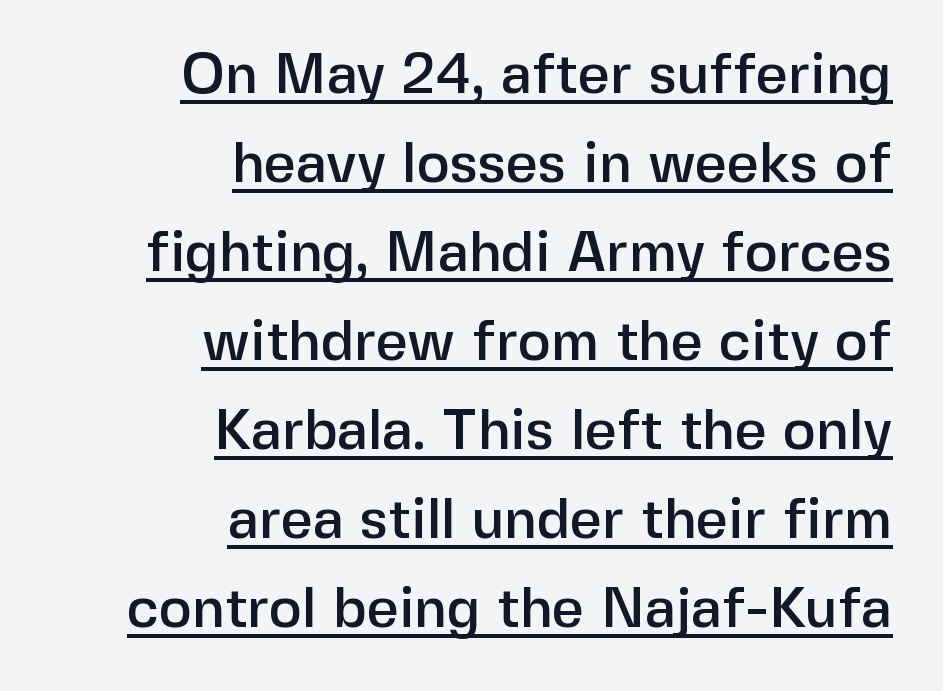
The image shows 56 px sans-serif type, upright; set right-aligned, normal line spacing (1.59x), normal letter spacing, underlined; low stroke contrast and a medium x-height.
